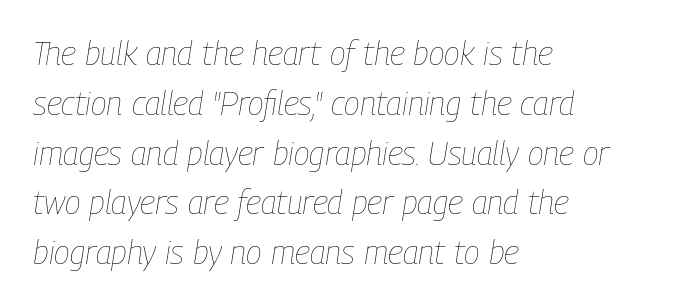
The image shows 33 px thin, condensed type, italic (leaning right); set left-aligned, normal line spacing (1.51x), normal letter spacing, not underlined; low stroke contrast and a medium x-height.
